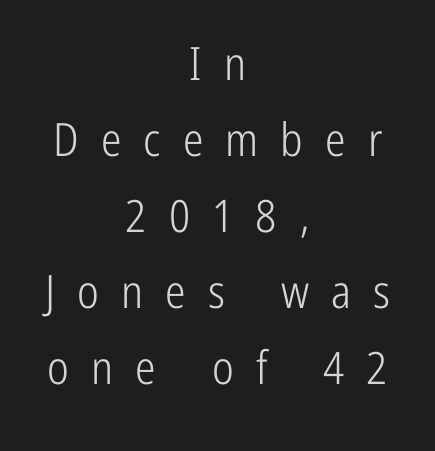
The image shows 46 px light, condensed sans-serif type, upright; set centered, normal line spacing (1.65x), unusually wide letter spacing (+0.48 em), not underlined; low stroke contrast and a medium x-height.
